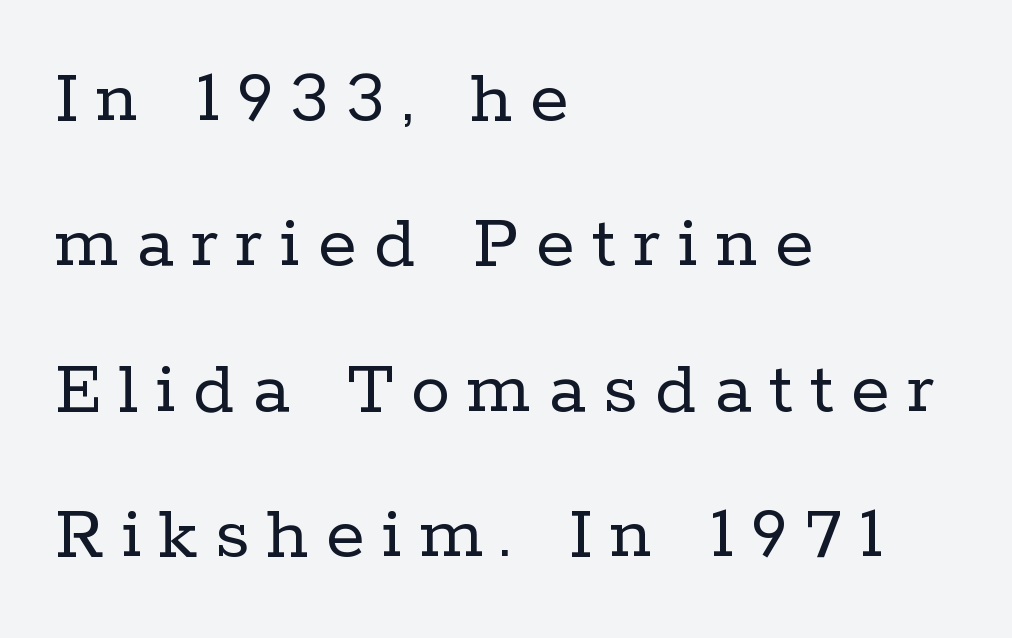
The image shows 79 px regular-weight serif type, upright; set left-aligned, line spacing 1.84x, unusually wide letter spacing (+0.22 em), not underlined; low stroke contrast and a medium x-height.
